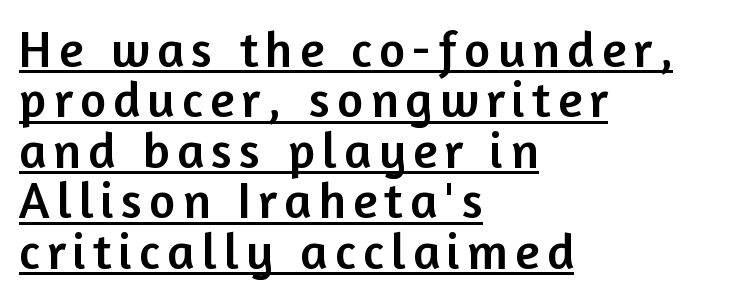
The image shows 50 px sans-serif type, upright; set left-aligned, tight line spacing (1.01x), underlined; low stroke contrast and a medium x-height.
